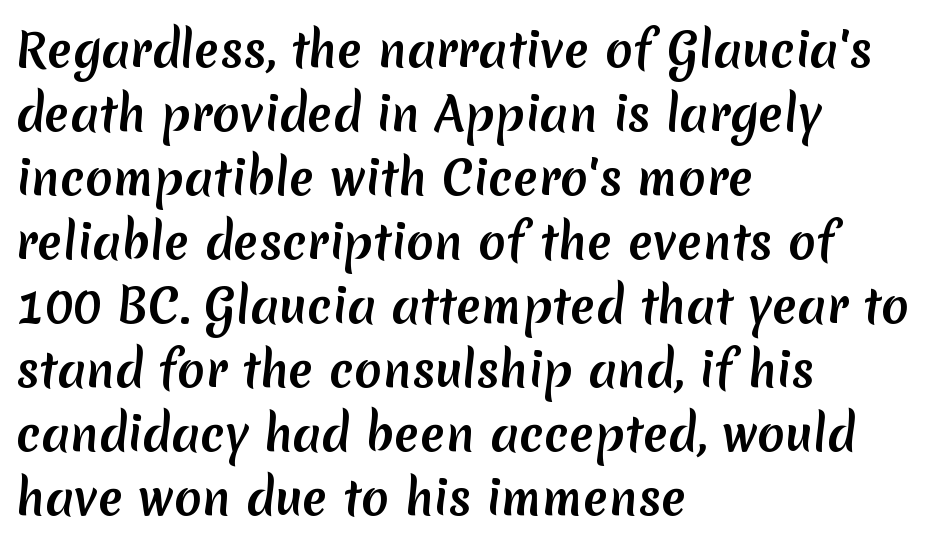
The image shows 46 px sans-serif type; set left-aligned, normal line spacing (1.39x), normal letter spacing, not underlined; medium stroke contrast and a medium x-height.
